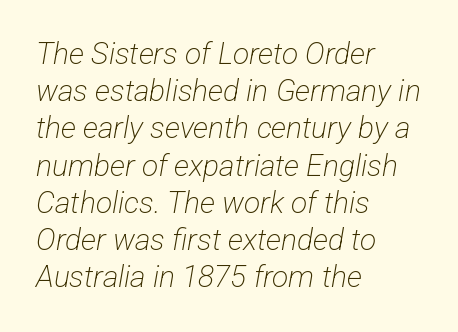
The image shows 30 px light, condensed sans-serif type; set left-aligned, line spacing 1.24x, normal letter spacing, not underlined; low stroke contrast and a medium x-height.
